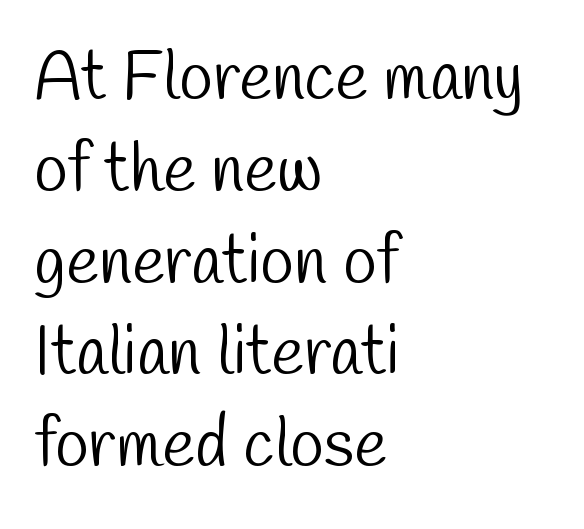
Each stroke keeps to a modest, everyday thickness or less. All the whitespace from short lines collects on the right. The string is rendered with underlining switched off. Varying glyph widths throughout — classic text-font behaviour. The rows are spaced the way most documents space them.
